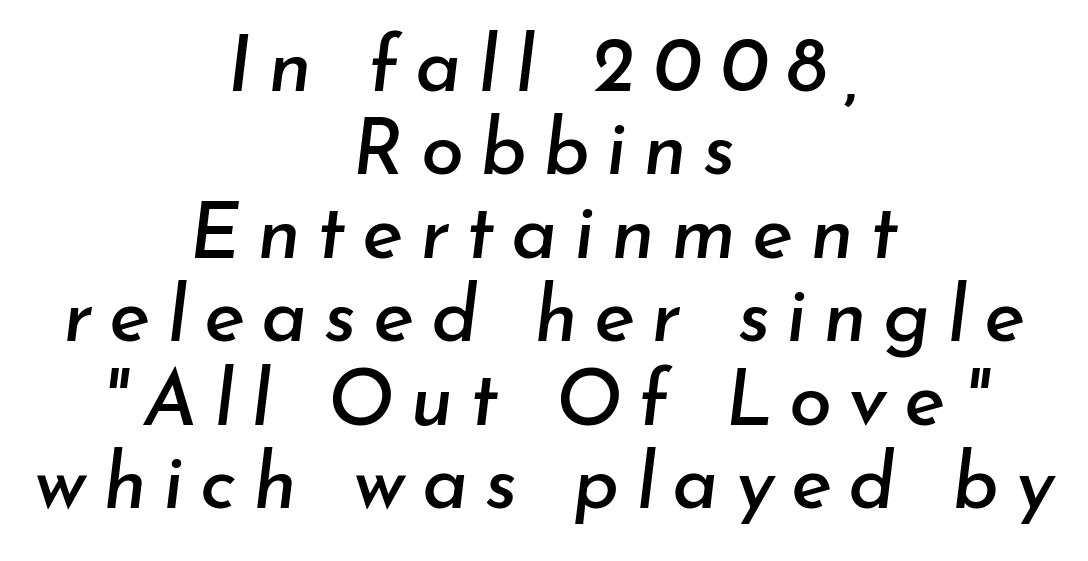
{"italic": "yes", "lean": "right", "slant_degrees": 7, "width": "normal", "stroke_contrast": "low", "x_height": "small", "monospaced": "no", "underline": "no", "align": "center", "line_spacing": "tight", "line_spacing_ratio": 1.07, "letter_spacing": "wide", "letter_spacing_em": 0.21, "glyph_px": 78}
